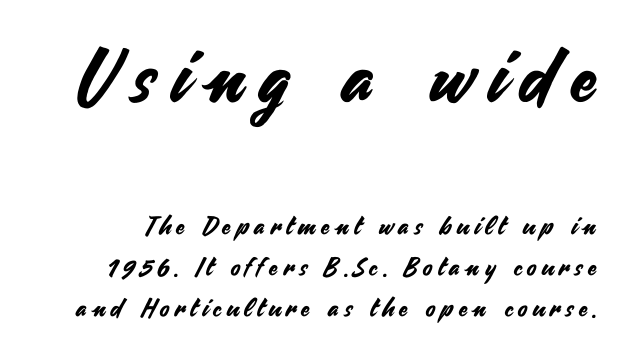
{"serif": "no", "width": "normal", "stroke_contrast": "medium", "x_height": "small", "monospaced": "no", "underline": "no", "line_spacing": "normal", "line_spacing_ratio": 1.64, "letter_spacing": "wide", "letter_spacing_em": 0.22, "larger_block": "first", "size_ratio": 3.0, "glyph_px": 75}
